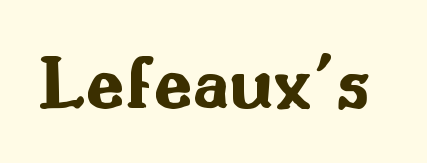
Q: Is the text bold? A: Yes.
Q: Is the text italic (slanted)? A: No, it is upright.
Q: Is the typeface a serif or a sans-serif typeface? A: Sans-serif.
Q: Is the text underlined? A: No.
Q: Is the spacing between letters normal or unusually wide? A: Normal.
Q: Width (condensed, normal, or wide)? A: Wide.
Q: Stroke contrast? A: Medium.
Q: x-height? A: Small.
Q: Monospaced? A: No.
